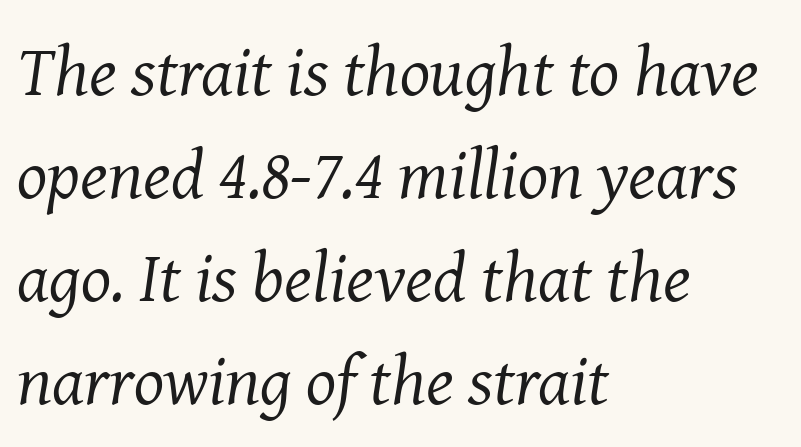
The image shows 71 px regular-weight serif type, italic (leaning right); set left-aligned, normal line spacing (1.45x), normal letter spacing, not underlined; medium stroke contrast and a medium x-height.
